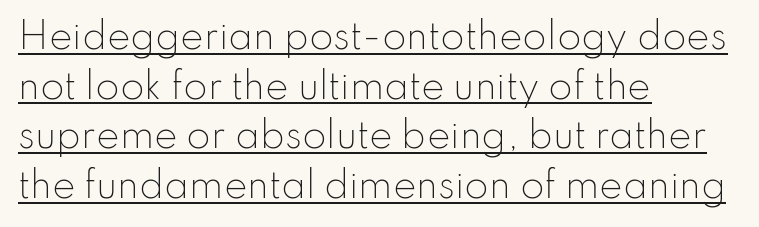
Q: Is the text bold? A: No.
Q: Is the text italic (slanted)? A: No, it is upright.
Q: Is the typeface a serif or a sans-serif typeface? A: Sans-serif.
Q: Is the text underlined? A: Yes.
Q: How is the paragraph aligned? A: Left-aligned.
Q: Is the spacing between letters normal or unusually wide? A: Normal.
Q: Is the spacing between lines tight, normal or loose? A: Normal.
Q: Width (condensed, normal, or wide)? A: Normal.
Q: Stroke contrast? A: Low.
Q: x-height? A: Small.
Q: Monospaced? A: No.
